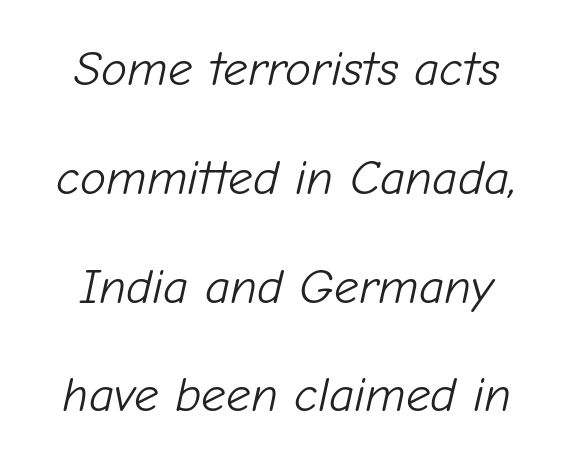
Is this a heavy cut? Hardly; it is regular or lighter. Inter-character spacing is left at the font's built-in metrics. Here the designer chose a conventional face with non-uniform glyph widths. What's the leading like? Stretched, with rows far apart. The baseline area is clear.
